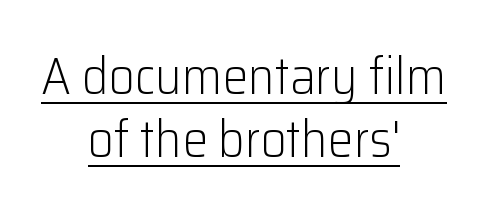
{"serif": "no", "italic": "no", "bold": "no", "weight": "light", "width": "normal", "stroke_contrast": "low", "x_height": "medium", "monospaced": "no", "underline": "yes", "align": "center", "line_spacing_ratio": 1.24, "letter_spacing": "normal", "letter_spacing_em": 0.0, "glyph_px": 51}
